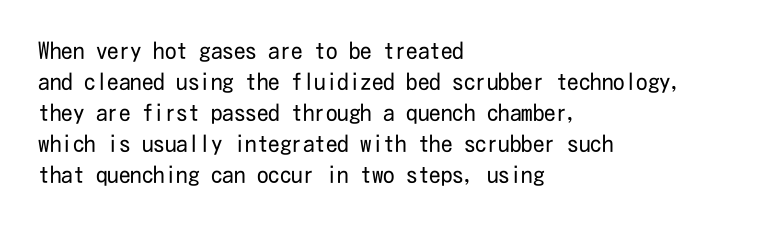
{"italic": "no", "bold": "no", "underline": "no", "align": "left", "line_spacing": "normal", "line_spacing_ratio": 1.35, "letter_spacing": "normal", "letter_spacing_em": 0.0, "glyph_px": 23}
